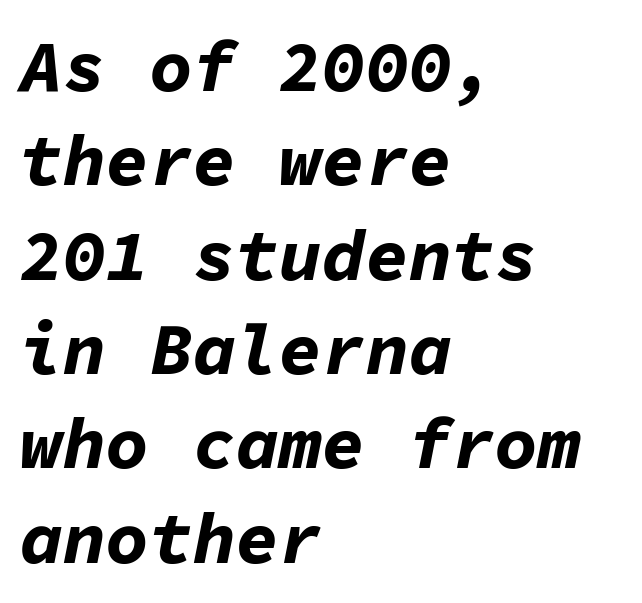
{"italic": "yes", "lean": "right", "slant_degrees": 11, "bold": "yes", "weight": "bold", "width": "normal", "stroke_contrast": "low", "x_height": "medium", "monospaced": "yes", "underline": "no", "align": "left", "line_spacing": "normal", "line_spacing_ratio": 1.31, "letter_spacing": "normal", "letter_spacing_em": 0.0, "glyph_px": 72}
